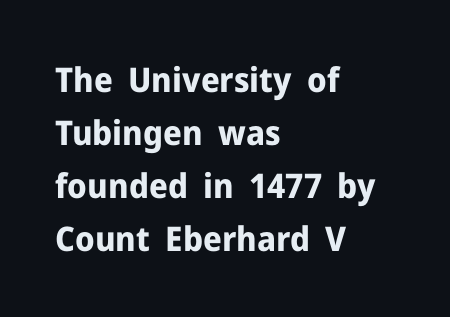
{"serif": "no", "italic": "no", "bold": "yes", "weight": "bold", "width": "normal", "stroke_contrast": "low", "x_height": "medium", "monospaced": "no", "underline": "no", "align": "left", "line_spacing": "normal", "line_spacing_ratio": 1.56, "letter_spacing": "normal", "letter_spacing_em": 0.0, "glyph_px": 34}
